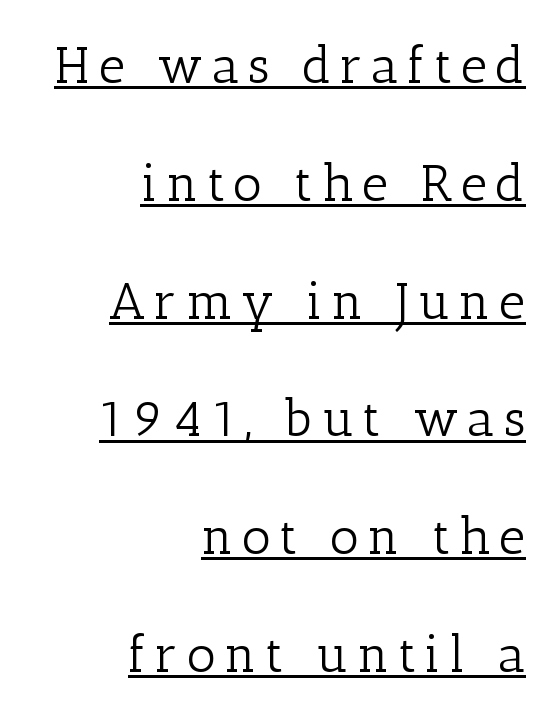
No italicization has been applied; the sample stays upright. One glance says open: line gaps are wider than usual. Notice how the passage keeps a crisp vertical edge on the right only. Do the characters align in a grid? No, the font is proportional. On a weight scale, this lands at 450 or below. Type style note: has serifs.
